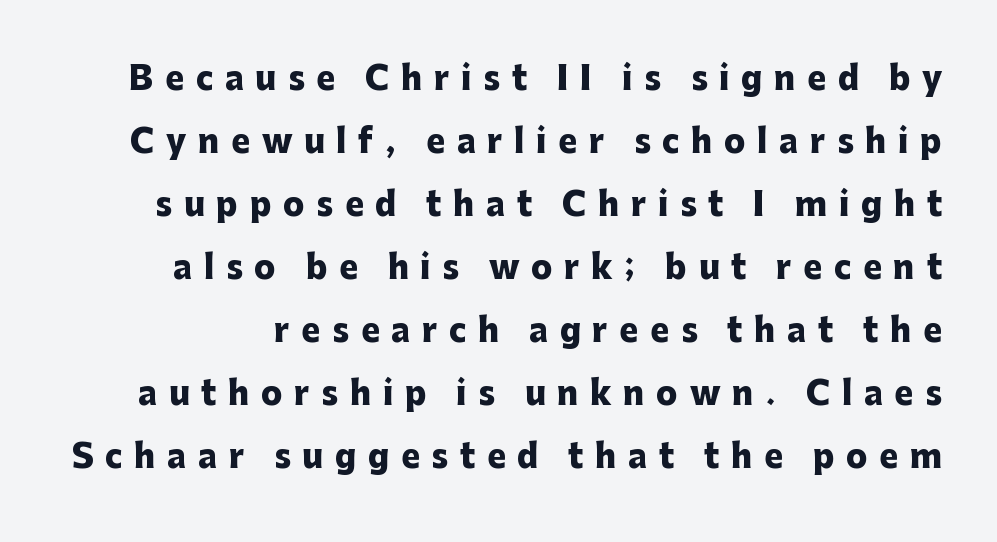
Unmarked baselines from the first word to the last. Glyph-to-glyph distance is far greater than everyday printed text. Widely set lines give the paragraph a tall, airy silhouette. Type style note: lacks serifs. Bold? Absolutely — the strokes are thick and heavy.
